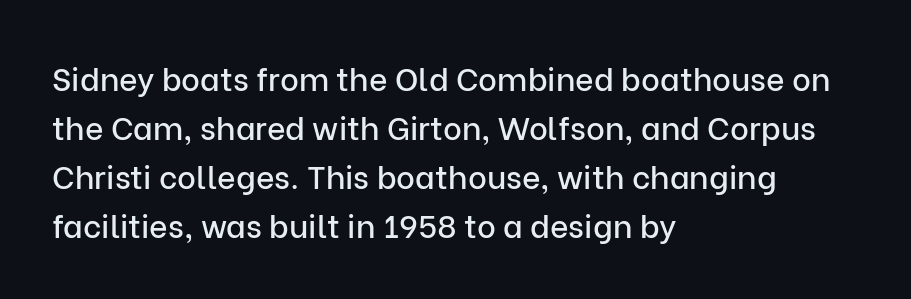
The image shows 32 px sans-serif type, upright; set left-aligned, normal line spacing (1.53x), normal letter spacing, not underlined; low stroke contrast and a medium x-height.
